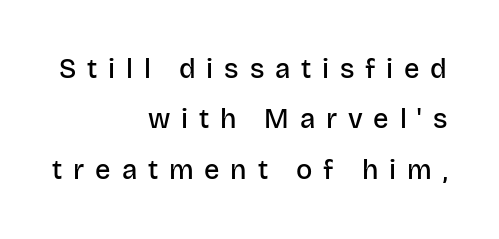
Q: Is the text bold? A: Semi-bold.
Q: Is the text italic (slanted)? A: No, it is upright.
Q: Is the text underlined? A: No.
Q: How is the paragraph aligned? A: Right-aligned.
Q: Is the spacing between letters normal or unusually wide? A: Unusually wide.
